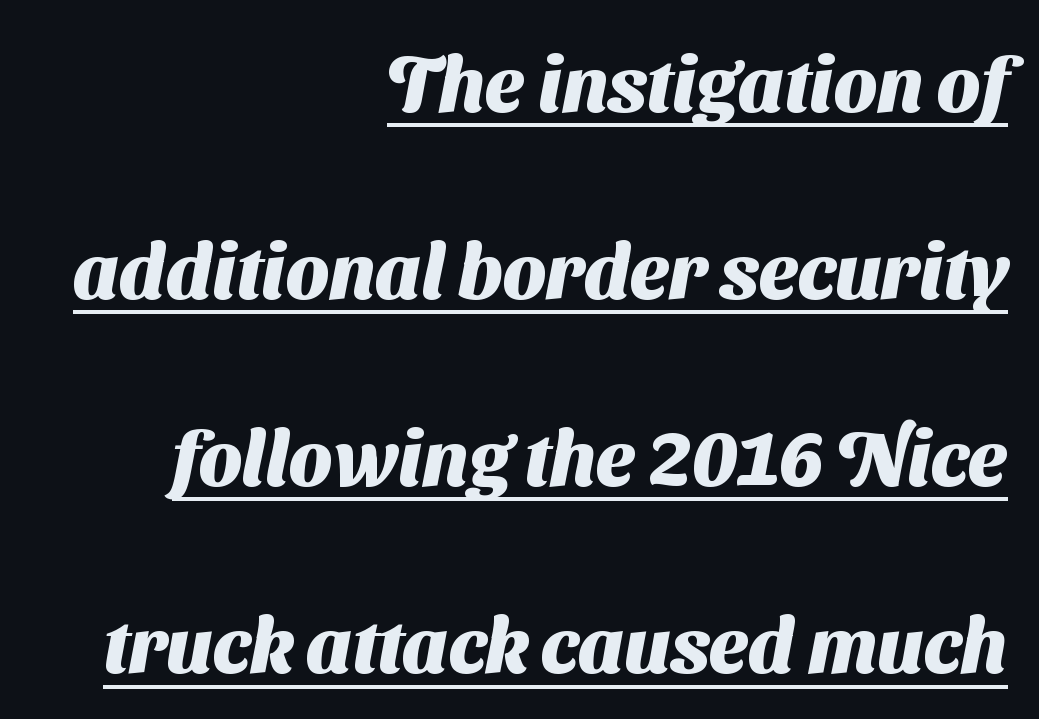
The letters advance in unequal steps, a hallmark of proportional type. Font category for this specimen: sans-serif. The words here are underlined. Short note: letters normally spaced.
